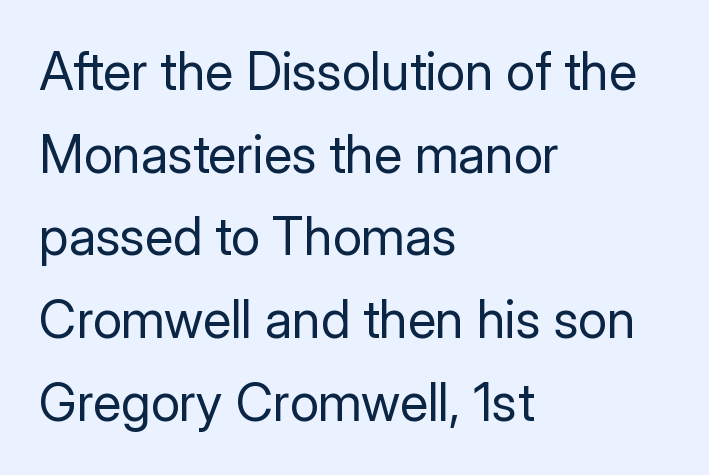
The image shows 52 px regular-weight sans-serif type, upright; set left-aligned, normal line spacing (1.59x), normal letter spacing, not underlined; low stroke contrast and a medium x-height.
